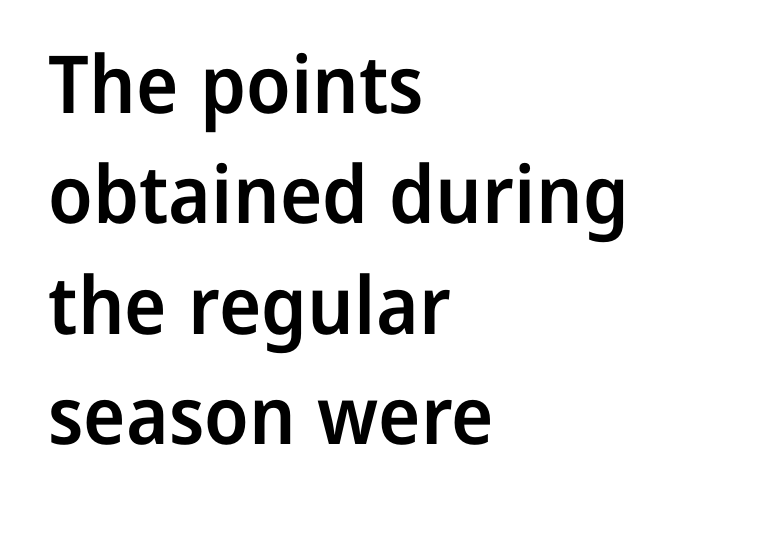
Q: Is the text bold? A: Semi-bold.
Q: Is the text italic (slanted)? A: No, it is upright.
Q: Is the typeface a serif or a sans-serif typeface? A: Sans-serif.
Q: Is the text underlined? A: No.
Q: How is the paragraph aligned? A: Left-aligned.
Q: Is the spacing between letters normal or unusually wide? A: Normal.
Q: Is the spacing between lines tight, normal or loose? A: Normal.
Q: Width (condensed, normal, or wide)? A: Normal.
Q: Stroke contrast? A: Low.
Q: x-height? A: Medium.
Q: Monospaced? A: No.
